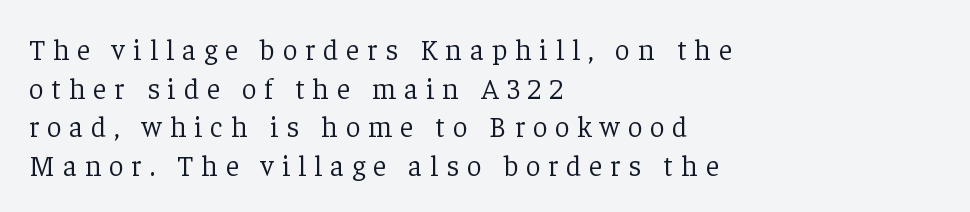
The typeface has the unassuming heft of standard copy or less. The glyphs are unaccompanied by any horizontal stroke below them. Reading down the column, the eye jumps a familiar distance to each next line. The font's upright variant was chosen for this text.
